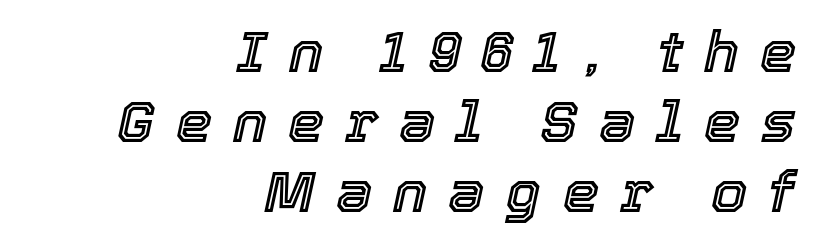
The image shows 58 px text type, italic (leaning right); set right-aligned, line spacing 1.21x, unusually wide letter spacing (+0.36 em), not underlined; a medium x-height.
